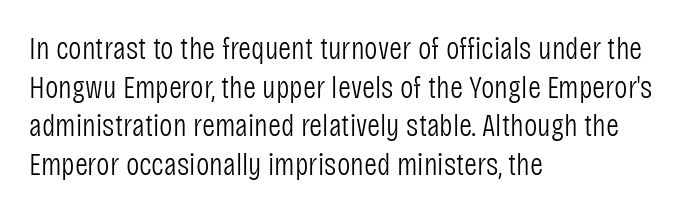
Q: Is the text bold? A: No.
Q: Is the text italic (slanted)? A: No, it is upright.
Q: Is the typeface a serif or a sans-serif typeface? A: Sans-serif.
Q: Is the text underlined? A: No.
Q: How is the paragraph aligned? A: Left-aligned.
Q: Is the spacing between letters normal or unusually wide? A: Normal.
Q: Width (condensed, normal, or wide)? A: Condensed.
Q: Stroke contrast? A: Low.
Q: x-height? A: Large.
Q: Monospaced? A: No.
